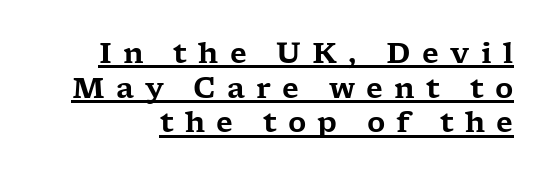
The face used here is rendered with a markedly widened letterfit. Italic: no, the glyphs are upright roman. Looks like regular typesetting: each glyph gets only the width it needs. The lettering is marked with a stroke running underneath it. These lines are composed in type with serifs.
